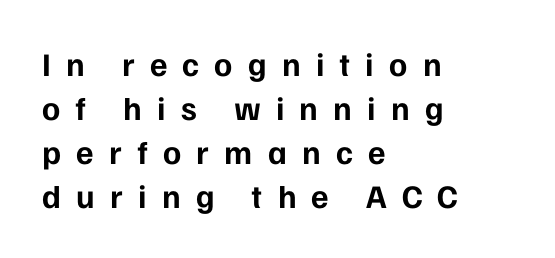
Q: Is the text bold? A: Yes.
Q: Is the text italic (slanted)? A: No, it is upright.
Q: Is the typeface a serif or a sans-serif typeface? A: Sans-serif.
Q: Is the text underlined? A: No.
Q: How is the paragraph aligned? A: Left-aligned.
Q: Is the spacing between letters normal or unusually wide? A: Unusually wide.
Q: Is the spacing between lines tight, normal or loose? A: Normal.
Q: Width (condensed, normal, or wide)? A: Normal.
Q: Stroke contrast? A: Low.
Q: x-height? A: Medium.
Q: Monospaced? A: No.
